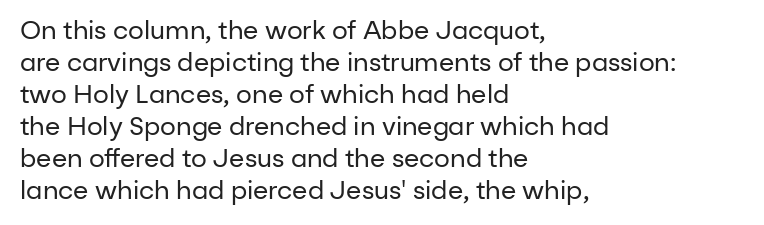
{"italic": "no", "bold": "no", "underline": "no", "align": "left", "line_spacing": "normal", "line_spacing_ratio": 1.28, "letter_spacing": "normal", "letter_spacing_em": 0.0, "glyph_px": 25}
